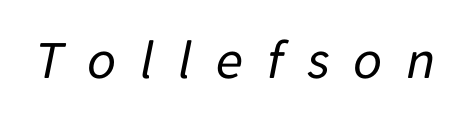
Is the type slanted? Yes — the strokes lean at a clear angle. Descender tails drop into unmarked territory. No extra ink here — the face is not bold. The face used here is proportionally spaced, like ordinary book or web type.
